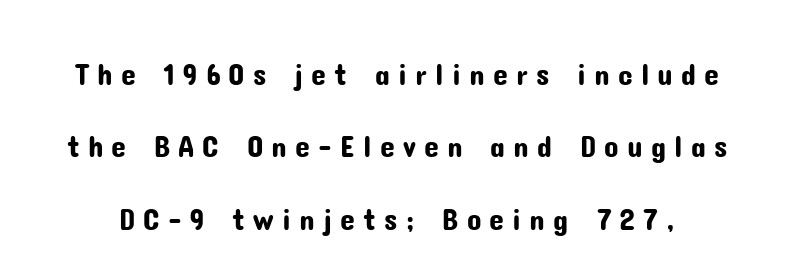
The image shows 30 px sans-serif type, upright; set loose line spacing (2.41x), unusually wide letter spacing (+0.27 em), not underlined; low stroke contrast and a medium x-height.
